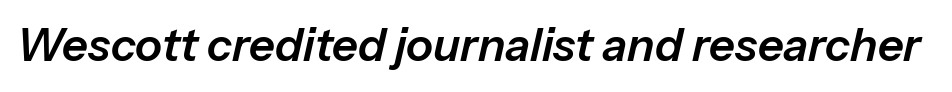
The image shows 45 px text type, italic (leaning right); set normal letter spacing, not underlined; low stroke contrast and a medium x-height.
